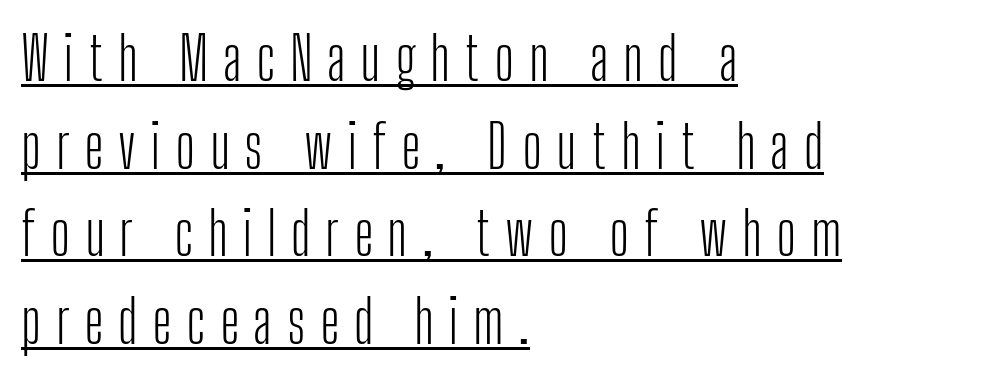
The face used here is rendered with a markedly widened letterfit. Summary of vertical rhythm: regular, with standard interline spacing. The letters carry no serifs — their stems end cleanly without finishing strokes. The specimen reads as upright at a glance.
